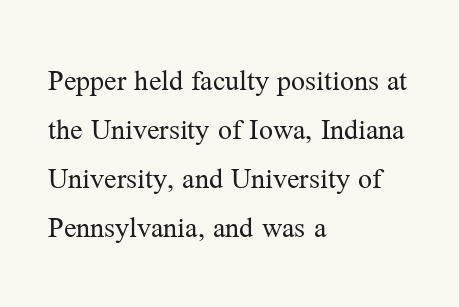
{"serif": "yes", "italic": "no", "bold": "no", "weight": "regular", "width": "normal", "stroke_contrast": "medium", "x_height": "medium", "monospaced": "no", "underline": "no", "align": "left", "line_spacing": "normal", "line_spacing_ratio": 1.58, "letter_spacing": "normal", "letter_spacing_em": 0.0, "glyph_px": 31}
